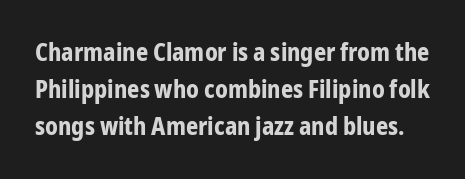
The image shows 24 px bold type, upright; set normal line spacing (1.55x), normal letter spacing, not underlined.
